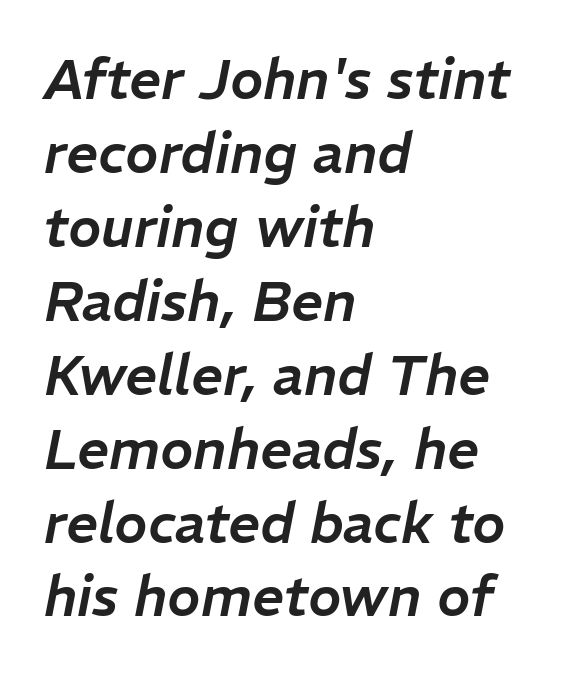
Q: Is the text italic (slanted)? A: Yes, it leans right by about 11 degrees.
Q: Is the text underlined? A: No.
Q: How is the paragraph aligned? A: Left-aligned.
Q: Is the spacing between letters normal or unusually wide? A: Normal.
Q: Is the spacing between lines tight, normal or loose? A: Normal.
Q: Width (condensed, normal, or wide)? A: Normal.
Q: Stroke contrast? A: Low.
Q: x-height? A: Medium.
Q: Monospaced? A: No.
